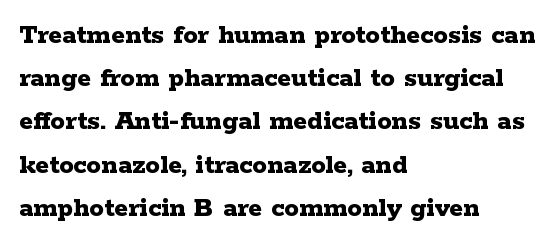
The image shows 29 px bold, wide serif type, upright; set left-aligned, normal line spacing (1.49x), normal letter spacing, not underlined; low stroke contrast and a medium x-height.
